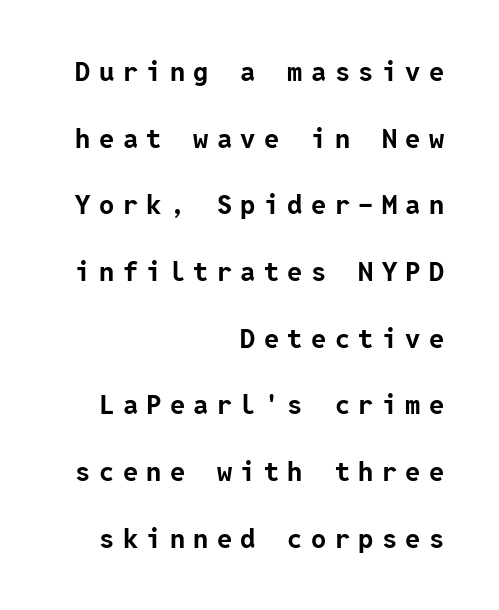
The image shows 27 px bold type, upright; set right-aligned, loose line spacing (2.47x), unusually wide letter spacing (+0.31 em), not underlined.
